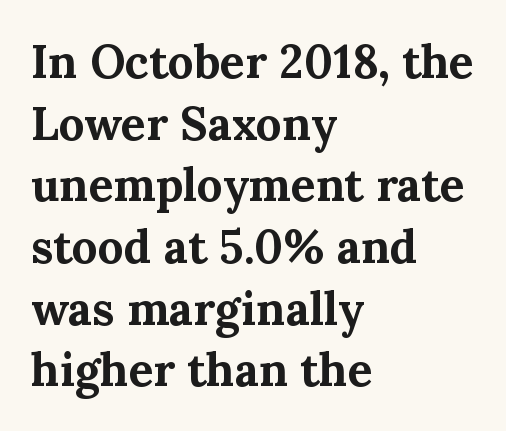
{"serif": "yes", "italic": "no", "bold": "yes", "weight": "bold", "width": "normal", "stroke_contrast": "medium", "x_height": "medium", "monospaced": "no", "underline": "no", "align": "left", "line_spacing": "normal", "line_spacing_ratio": 1.34, "letter_spacing": "normal", "letter_spacing_em": 0.0, "glyph_px": 46}
